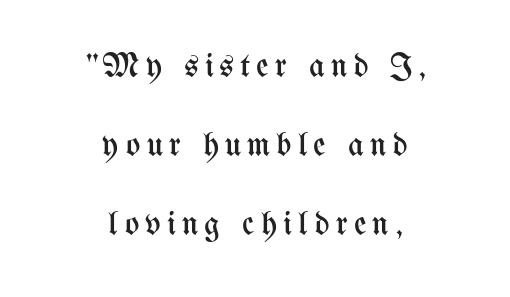
Bold? No — there's no thickening of the strokes. Has an underline been added? It has not. You could not count columns in this text — the font is proportionally spaced. Leading is clearly above the norm, producing a sparse column. Tall strokes in this sample are plumb rather than angled. These lines are centered, leaving both edges ragged.
